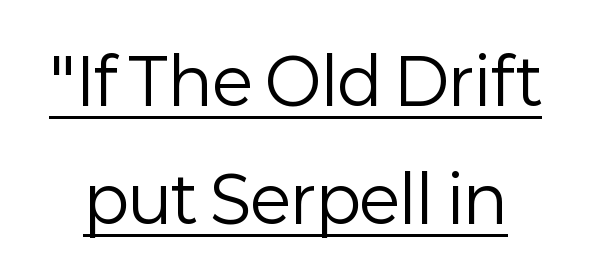
Q: Is the text bold? A: No.
Q: Is the text italic (slanted)? A: No, it is upright.
Q: Is the typeface a serif or a sans-serif typeface? A: Sans-serif.
Q: Is the text underlined? A: Yes.
Q: Is the spacing between letters normal or unusually wide? A: Normal.
Q: Width (condensed, normal, or wide)? A: Normal.
Q: Stroke contrast? A: Low.
Q: x-height? A: Medium.
Q: Monospaced? A: No.
